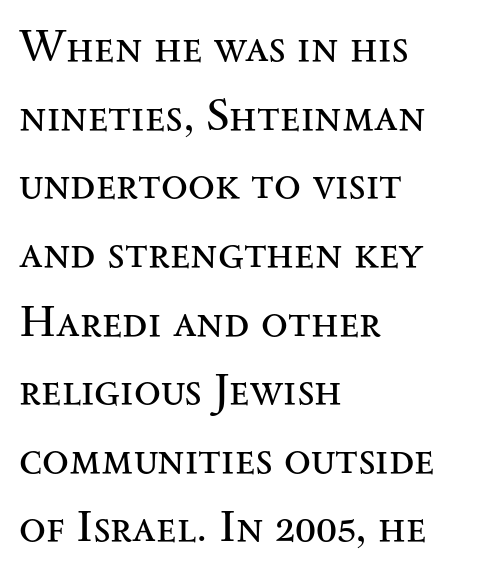
Q: Is the text bold? A: No.
Q: Is the text italic (slanted)? A: No, it is upright.
Q: Is the typeface a serif or a sans-serif typeface? A: Serif.
Q: Is the text underlined? A: No.
Q: How is the paragraph aligned? A: Left-aligned.
Q: Is the spacing between letters normal or unusually wide? A: Normal.
Q: Is the spacing between lines tight, normal or loose? A: Normal.
Q: Width (condensed, normal, or wide)? A: Wide.
Q: Stroke contrast? A: Medium.
Q: x-height? A: Small.
Q: Monospaced? A: No.
